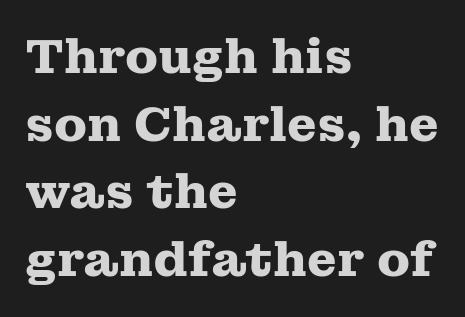
As a designer I'd log this as weight 700, bold. The lettering holds an erect, upright posture throughout. Unlike a clean sans, this face finishes its strokes with serifs. Horizontally, the lines are justified to the leading edge only. These lines are rendered in a variable-pitch font.
